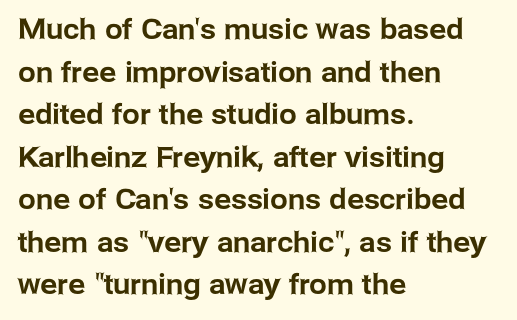
{"serif": "no", "italic": "no", "width": "normal", "stroke_contrast": "low", "x_height": "medium", "monospaced": "no", "underline": "no", "align": "left", "line_spacing": "normal", "line_spacing_ratio": 1.52, "letter_spacing": "normal", "letter_spacing_em": 0.0, "glyph_px": 28}
